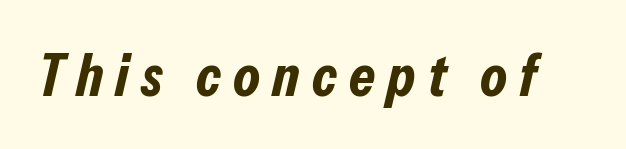
{"italic": "yes", "lean": "right", "slant_degrees": 13, "bold": "yes", "weight": "bold", "width": "condensed", "stroke_contrast": "low", "x_height": "medium", "monospaced": "no", "underline": "no", "letter_spacing": "wide", "letter_spacing_em": 0.21, "glyph_px": 59}
